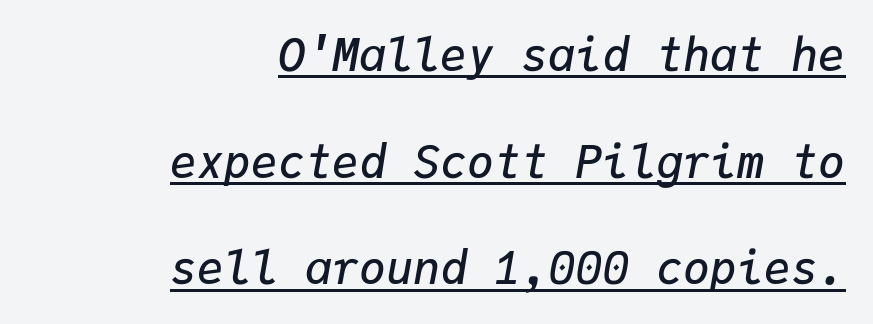
The image shows 45 px semibold type, italic (leaning right), monospaced; set right-aligned, loose line spacing (2.37x), normal letter spacing, underlined; low stroke contrast and a medium x-height.
